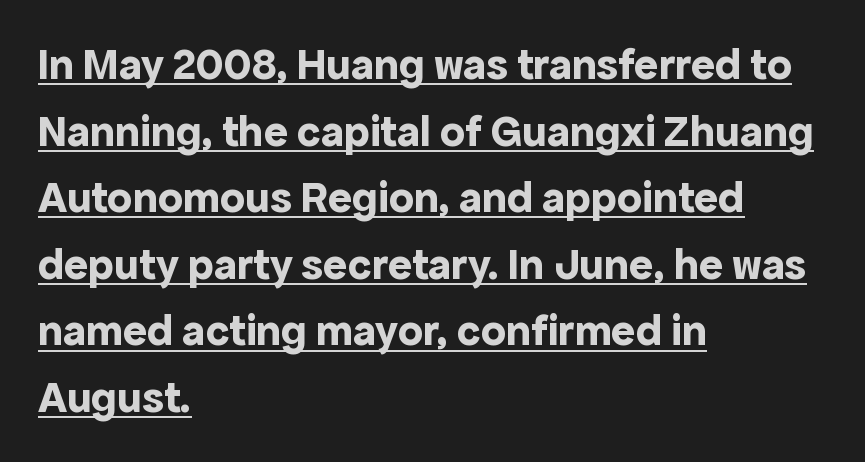
Q: Is the text bold? A: Yes.
Q: Is the text italic (slanted)? A: No, it is upright.
Q: Is the typeface a serif or a sans-serif typeface? A: Sans-serif.
Q: Is the text underlined? A: Yes.
Q: How is the paragraph aligned? A: Left-aligned.
Q: Is the spacing between letters normal or unusually wide? A: Normal.
Q: Is the spacing between lines tight, normal or loose? A: Normal.
Q: Width (condensed, normal, or wide)? A: Normal.
Q: x-height? A: Medium.
Q: Monospaced? A: No.
